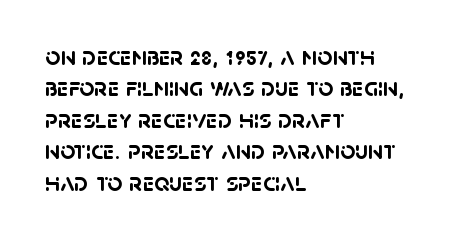
{"bold": "yes", "underline": "no", "align": "left", "line_spacing_ratio": 1.21, "letter_spacing": "normal", "letter_spacing_em": 0.0, "glyph_px": 26}
